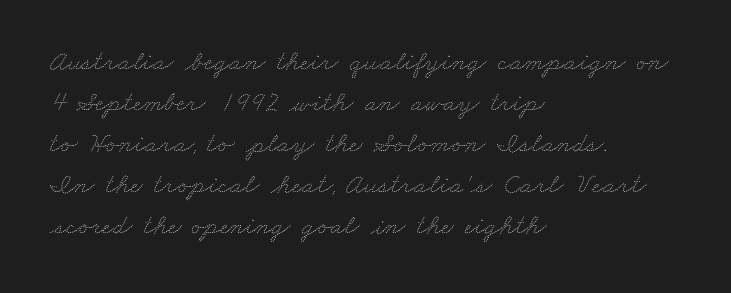
Q: Is the text bold? A: No.
Q: Is the text underlined? A: No.
Q: How is the paragraph aligned? A: Left-aligned.
Q: Is the spacing between letters normal or unusually wide? A: Normal.
Q: Is the spacing between lines tight, normal or loose? A: Normal.
Q: Width (condensed, normal, or wide)? A: Wide.
Q: Stroke contrast? A: Medium.
Q: x-height? A: Small.
Q: Monospaced? A: No.
